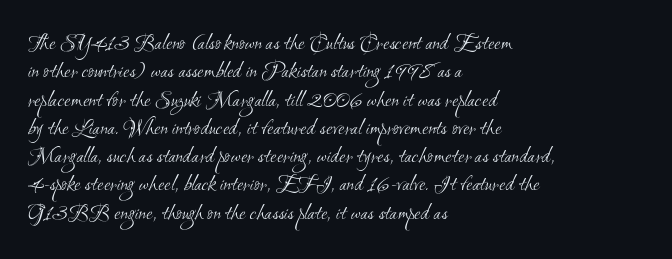
Typeset ragged right — the left edge is the straight one. Weight class: somewhere from thin through regular. Characters follow at the spacing the type designer built in. Descender tails drop into unmarked territory.
